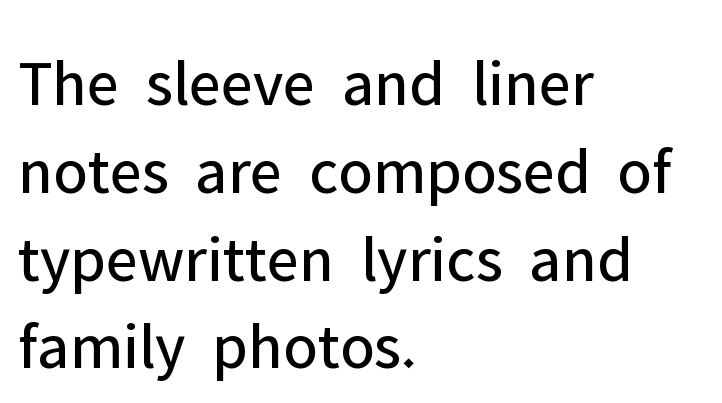
You could not count columns in this text — the font is proportionally spaced. Words appear dense and cohesive because spacing is normal. This sample uses an upright cut, with every glyph sitting square on the baseline. Notice how descenders clear the ascenders below comfortably — that's standard leading. No heavy texture on the line: the type isn't bold.
